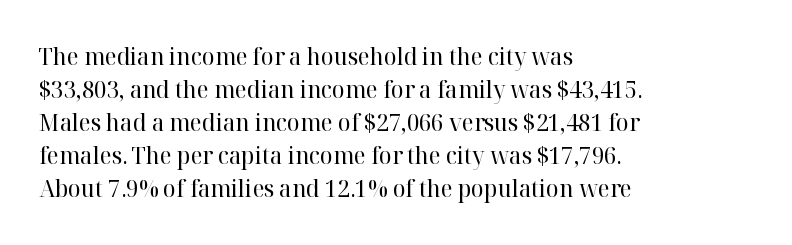
The image shows 24 px text type, upright; set left-aligned, normal line spacing (1.38x), normal letter spacing, not underlined.
